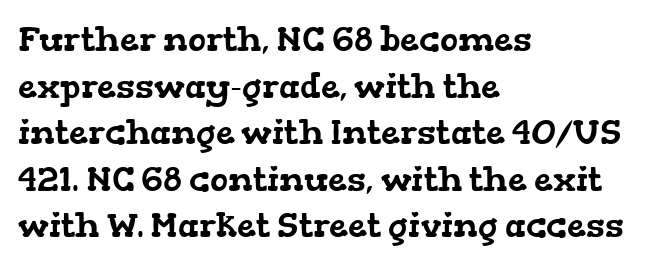
The image shows 34 px wide serif type; set left-aligned, normal line spacing (1.37x), normal letter spacing, not underlined; low stroke contrast and a medium x-height.
